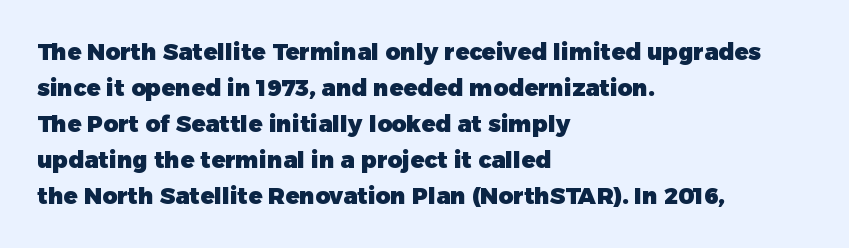
The image shows 23 px bold type, upright; set left-aligned, normal line spacing (1.57x), normal letter spacing, not underlined.
